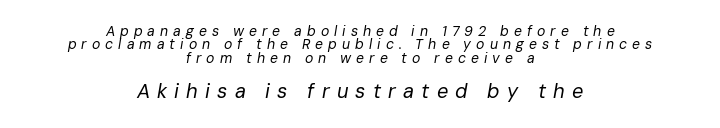
Q: Is the text bold? A: No.
Q: Is the text italic (slanted)? A: Yes, it leans right by about 10 degrees.
Q: Is the text underlined? A: No.
Q: How is the paragraph aligned? A: Centered.
Q: Is the spacing between letters normal or unusually wide? A: Unusually wide.
Q: Is the spacing between lines tight, normal or loose? A: Tight.
Q: Which block of text is set in a larger size, the first (top) or the second (bottom)? A: The second (bottom) one.
